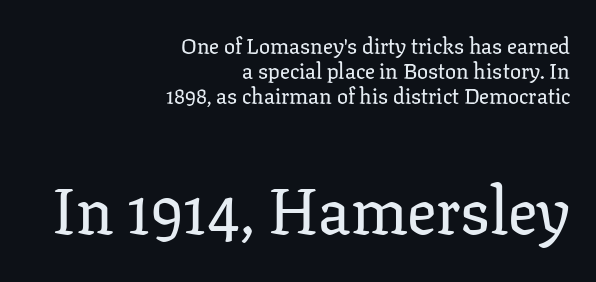
Q: Is the text italic (slanted)? A: No, it is upright.
Q: Is the typeface a serif or a sans-serif typeface? A: Serif.
Q: Is the text underlined? A: No.
Q: How is the paragraph aligned? A: Right-aligned.
Q: Is the spacing between letters normal or unusually wide? A: Normal.
Q: Is the spacing between lines tight, normal or loose? A: Tight.
Q: Which block of text is set in a larger size, the first (top) or the second (bottom)? A: The second (bottom) one.
Q: Width (condensed, normal, or wide)? A: Normal.
Q: Stroke contrast? A: Low.
Q: x-height? A: Medium.
Q: Monospaced? A: No.
